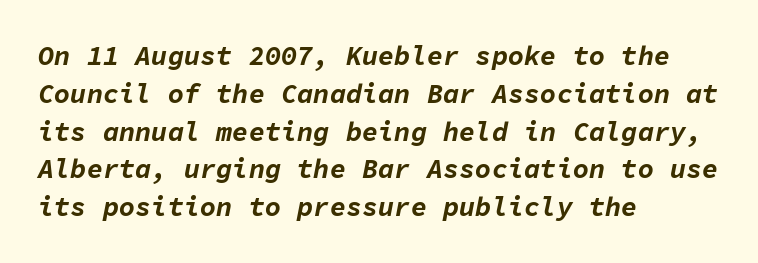
Q: Is the text bold? A: Yes.
Q: Is the text italic (slanted)? A: Yes, it leans right by about 11 degrees.
Q: Is the text underlined? A: No.
Q: How is the paragraph aligned? A: Left-aligned.
Q: Is the spacing between letters normal or unusually wide? A: Normal.
Q: Is the spacing between lines tight, normal or loose? A: Normal.
